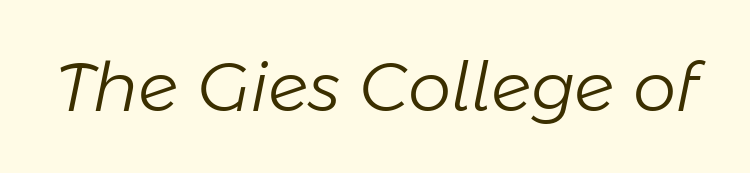
Q: Is the text bold? A: No.
Q: Is the text italic (slanted)? A: Yes, it leans right by about 11 degrees.
Q: Is the text underlined? A: No.
Q: Is the spacing between letters normal or unusually wide? A: Normal.
Q: Width (condensed, normal, or wide)? A: Normal.
Q: Stroke contrast? A: Low.
Q: x-height? A: Medium.
Q: Monospaced? A: No.
